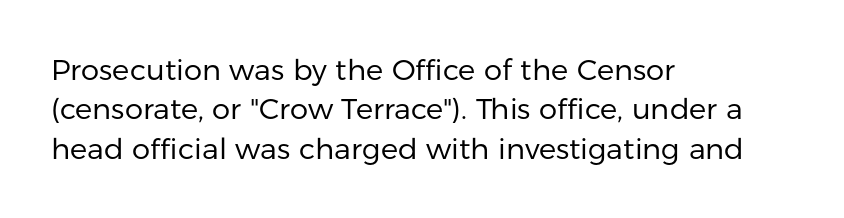
{"serif": "no", "italic": "no", "bold": "no", "weight": "regular", "width": "normal", "stroke_contrast": "low", "x_height": "medium", "monospaced": "no", "underline": "no", "align": "left", "line_spacing": "normal", "line_spacing_ratio": 1.36, "letter_spacing": "normal", "letter_spacing_em": 0.0, "glyph_px": 29}
